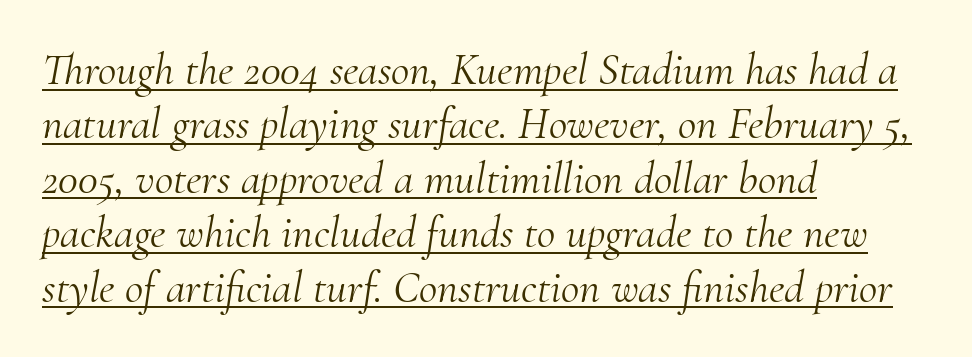
The image shows 45 px light serif type, italic (leaning right); set left-aligned, line spacing 1.21x, normal letter spacing, underlined; medium stroke contrast and a small x-height.
